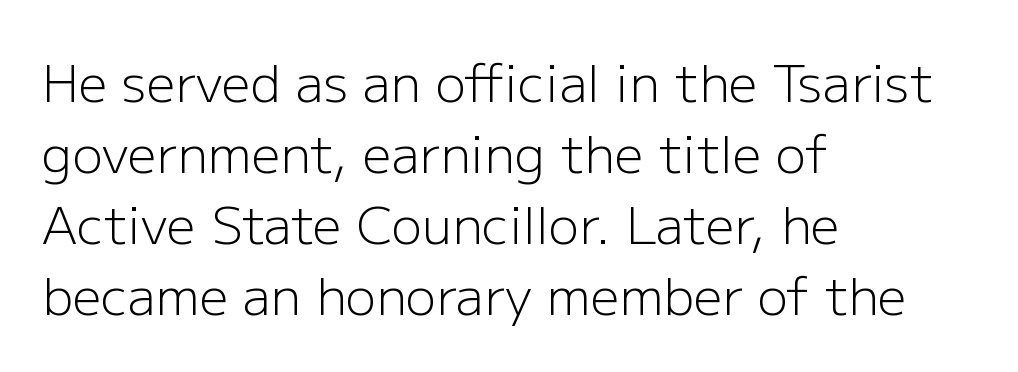
The image shows 51 px light sans-serif type, upright; set left-aligned, normal line spacing (1.39x), normal letter spacing, not underlined; low stroke contrast and a medium x-height.
